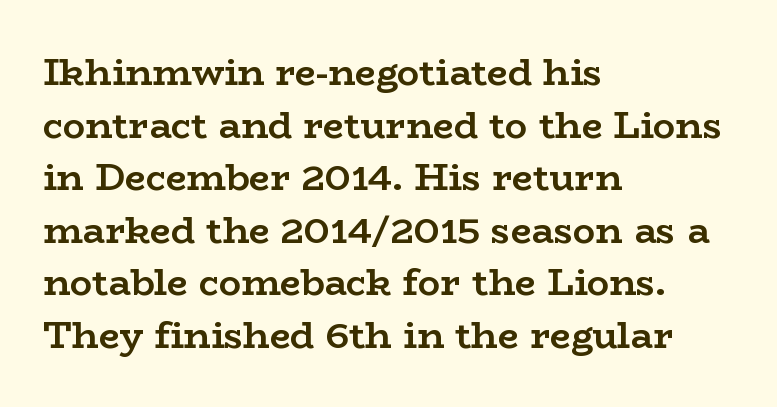
Each word holds together tightly as a unit, with standard inter-letter gaps. Character widths vary here, with narrow letters taking less room than wide ones. Quick note: not italic, upright. Horizontally, the lines are justified to the leading edge only. Interline gaps are of average width in this sample. These lines carry a lot of weight — the face is fully bold.
